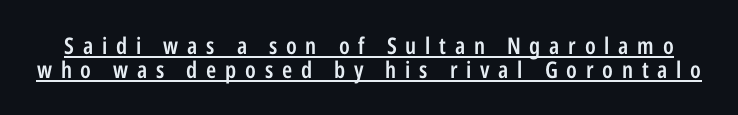
Q: Is the text bold? A: Semi-bold.
Q: Is the text italic (slanted)? A: No, it is upright.
Q: Is the text underlined? A: Yes.
Q: Is the spacing between letters normal or unusually wide? A: Unusually wide.
Q: Is the spacing between lines tight, normal or loose? A: Tight.
